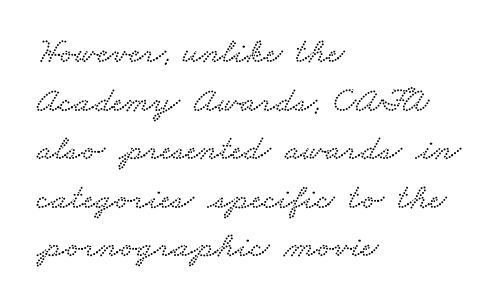
{"serif": "yes", "width": "wide", "stroke_contrast": "low", "x_height": "small", "monospaced": "no", "underline": "no", "align": "left", "line_spacing": "normal", "line_spacing_ratio": 1.35, "letter_spacing": "normal", "letter_spacing_em": 0.0, "glyph_px": 36}
